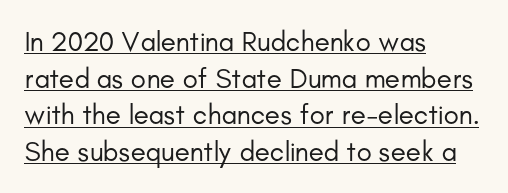
The image shows 28 px regular-weight sans-serif type, upright; set left-aligned, normal line spacing (1.31x), normal letter spacing, underlined; low stroke contrast and a small x-height.
